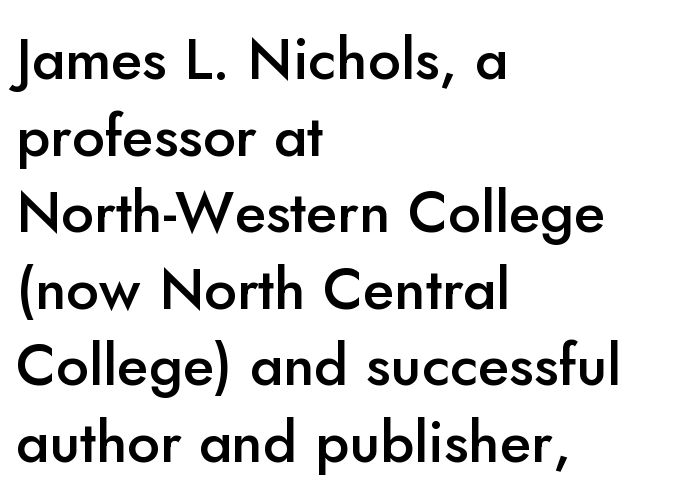
The space between consecutive lines is moderate. Moderately thickened strokes mark this as semibold type. The letters advance in unequal steps, a hallmark of proportional type. Type without underlining.
